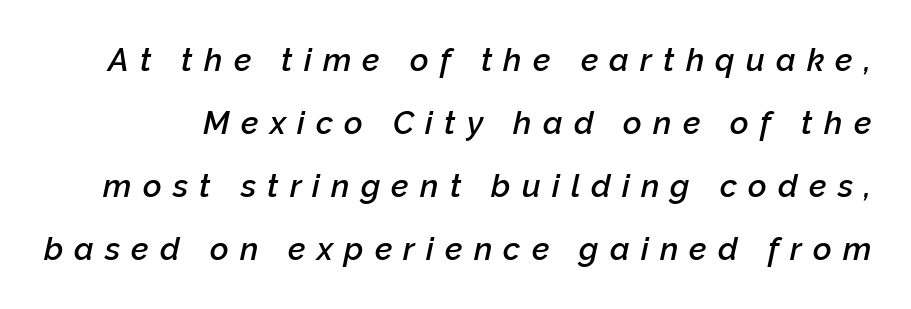
The image shows 32 px semibold type, italic (leaning right); set loose line spacing (1.97x), unusually wide letter spacing (+0.35 em), not underlined; low stroke contrast and a medium x-height.
